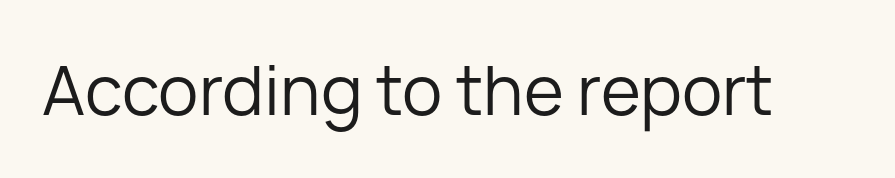
Q: Is the text bold? A: No.
Q: Is the text italic (slanted)? A: No, it is upright.
Q: Is the typeface a serif or a sans-serif typeface? A: Sans-serif.
Q: Is the text underlined? A: No.
Q: Is the spacing between letters normal or unusually wide? A: Normal.
Q: Width (condensed, normal, or wide)? A: Normal.
Q: Stroke contrast? A: Low.
Q: x-height? A: Medium.
Q: Monospaced? A: No.
